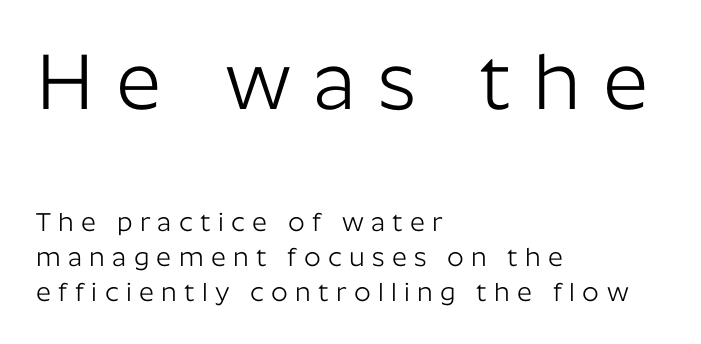
{"serif": "no", "italic": "no", "bold": "no", "weight": "light", "width": "normal", "stroke_contrast": "low", "x_height": "medium", "monospaced": "no", "underline": "no", "align": "left", "line_spacing": "normal", "line_spacing_ratio": 1.36, "letter_spacing": "wide", "letter_spacing_em": 0.28, "larger_block": "first", "size_ratio": 3.04, "glyph_px": 79}
